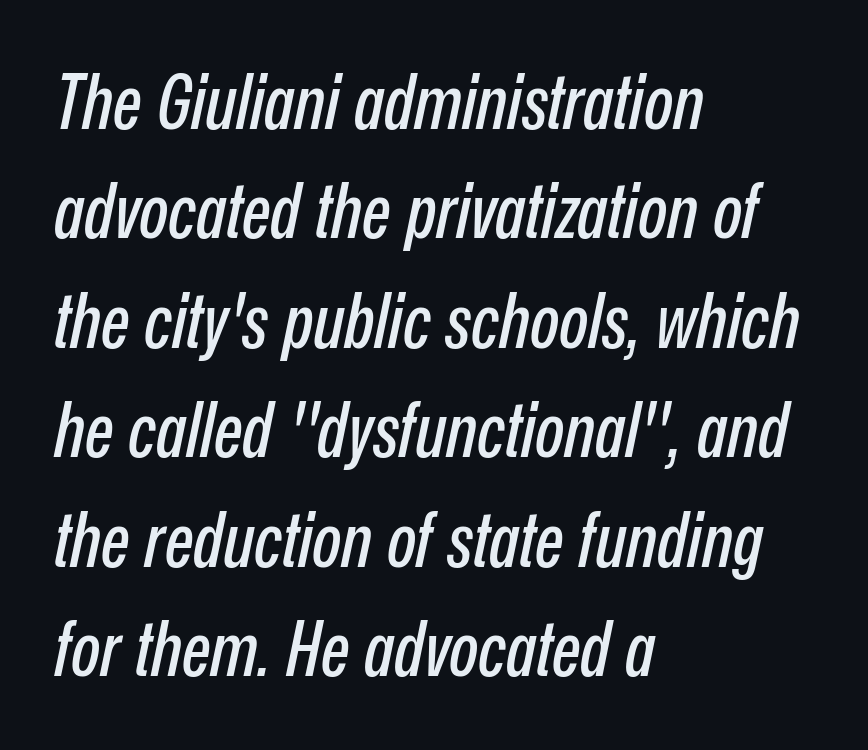
Q: Is the text italic (slanted)? A: Yes, it leans right by about 12 degrees.
Q: Is the text underlined? A: No.
Q: How is the paragraph aligned? A: Left-aligned.
Q: Is the spacing between letters normal or unusually wide? A: Normal.
Q: Is the spacing between lines tight, normal or loose? A: Normal.
Q: Width (condensed, normal, or wide)? A: Condensed.
Q: Stroke contrast? A: Low.
Q: x-height? A: Medium.
Q: Monospaced? A: No.
